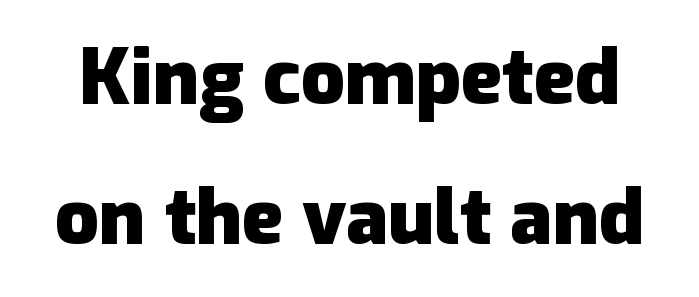
The image shows 77 px heavy sans-serif type, upright; set line spacing 1.82x, normal letter spacing, not underlined; low stroke contrast and a medium x-height.
